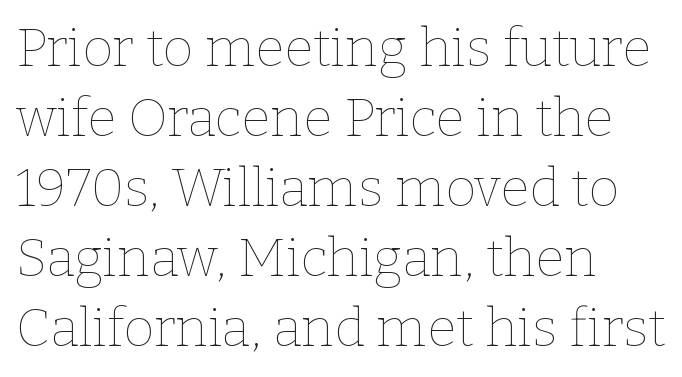
Horizontal alignment here is leftward, the default for most running prose. The words here are not underlined. Caption: standard tracking, unaltered. What's the leading like? Ordinary, nothing unusual. This sample has the flowing, uneven cadence of proportional lettering. Bold? No — there's no thickening of the strokes.
